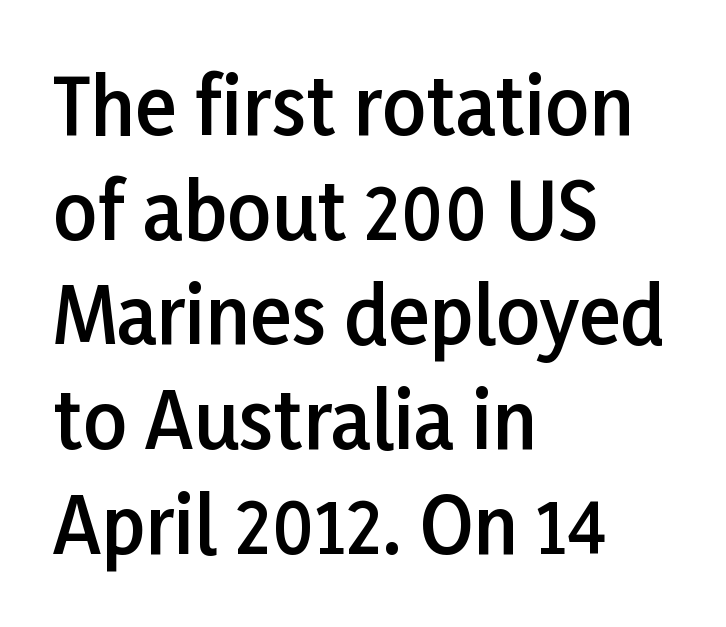
{"serif": "no", "italic": "no", "bold": "semi", "weight": "semibold", "width": "normal", "stroke_contrast": "low", "x_height": "medium", "monospaced": "no", "underline": "no", "align": "left", "line_spacing": "normal", "line_spacing_ratio": 1.36, "letter_spacing": "normal", "letter_spacing_em": 0.0, "glyph_px": 77}
